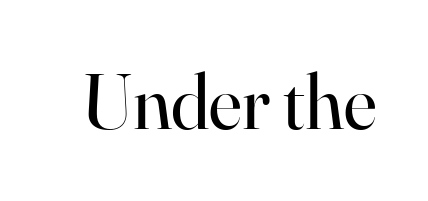
A typesetter would call this proportional, since set widths differ per character. Is the stroke heavy? The answer is a plain regular-or-lighter. Ascenders rise straight up at ninety degrees. Classification — serif.
